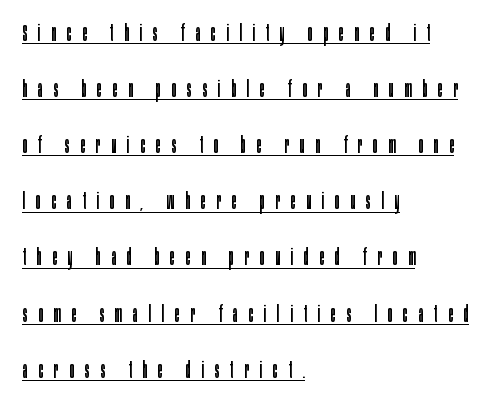
The image shows 23 px text type, upright; set left-aligned, loose line spacing (2.44x), unusually wide letter spacing (+0.46 em), underlined.
